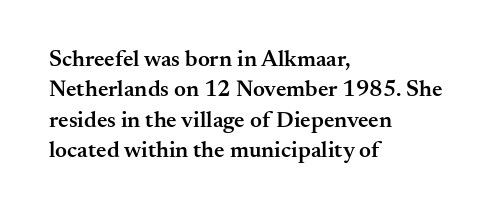
{"italic": "no", "bold": "semi", "underline": "no", "align": "left", "line_spacing": "normal", "line_spacing_ratio": 1.32, "letter_spacing": "normal", "letter_spacing_em": 0.0, "glyph_px": 23}
